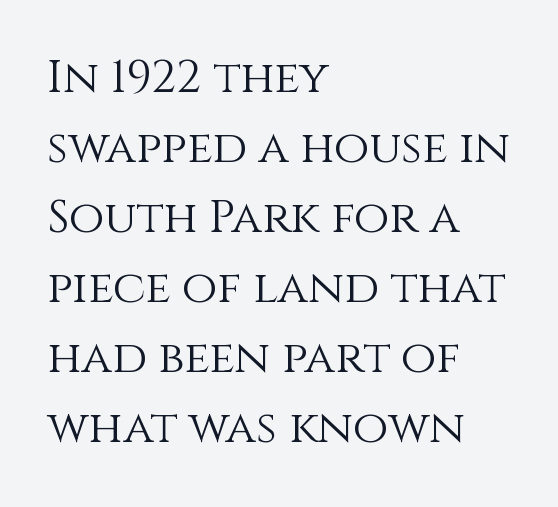
A typesetter would call this proportional, since set widths differ per character. The text block is weighted toward the left margin, trailing off unevenly rightward. Weight: regular or lighter. The rendering keeps characters at their native spacing. Baseline-to-baseline distance is the conventional proportion of letter height. These lines were composed using upright roman letters.
